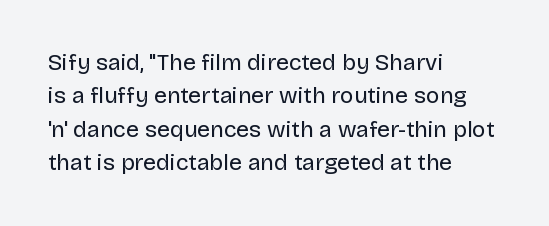
Q: Is the text bold? A: No.
Q: Is the text italic (slanted)? A: No, it is upright.
Q: Is the text underlined? A: No.
Q: How is the paragraph aligned? A: Left-aligned.
Q: Is the spacing between letters normal or unusually wide? A: Normal.
Q: Is the spacing between lines tight, normal or loose? A: Normal.
